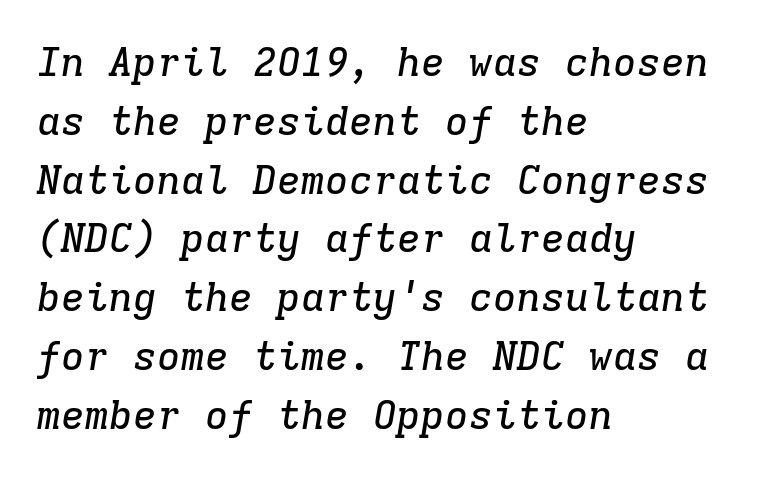
The image shows 40 px serif type, italic (leaning right), monospaced; set left-aligned, normal line spacing (1.47x), normal letter spacing, not underlined; low stroke contrast and a medium x-height.
